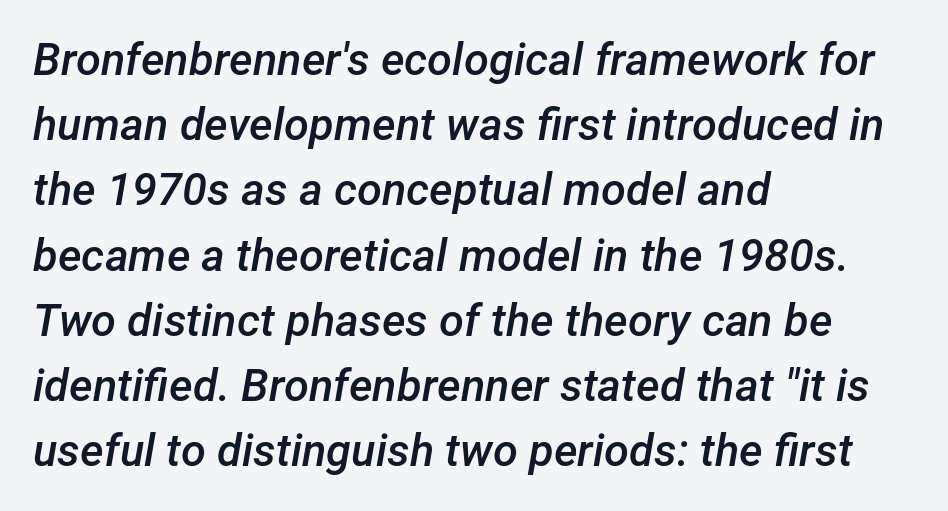
The gap between lines stays unmarked. Alignment: flush left. It's the slanting kind of type. These words are printed semibold, heavier than regular yet not bold.
